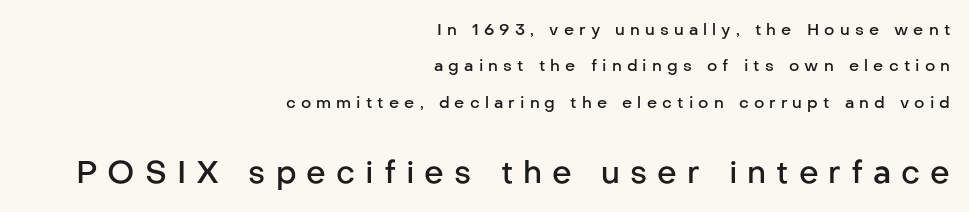
Q: Is the text bold? A: Semi-bold.
Q: Is the text italic (slanted)? A: No, it is upright.
Q: Is the typeface a serif or a sans-serif typeface? A: Sans-serif.
Q: Is the text underlined? A: No.
Q: How is the paragraph aligned? A: Right-aligned.
Q: Is the spacing between letters normal or unusually wide? A: Unusually wide.
Q: Is the spacing between lines tight, normal or loose? A: Loose.
Q: Which block of text is set in a larger size, the first (top) or the second (bottom)? A: The second (bottom) one.
Q: Width (condensed, normal, or wide)? A: Normal.
Q: Stroke contrast? A: Low.
Q: x-height? A: Medium.
Q: Monospaced? A: No.
